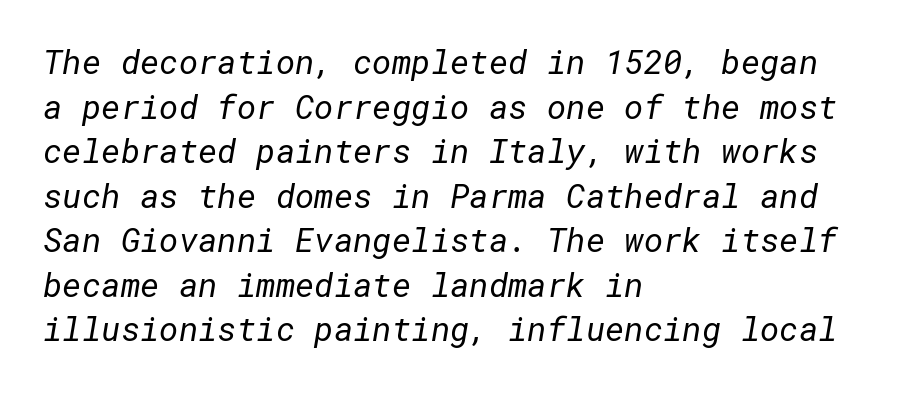
The text block is weighted toward the left margin, trailing off unevenly rightward. The font sits on the lighter half of the weight spectrum, regular included. Honestly, the letter spacing is just normal — you wouldn't notice it. The glyphs are unaccompanied by any horizontal stroke below them. These lines are composed in type without serifs. One glance says typical: line gaps are just what's usual.
